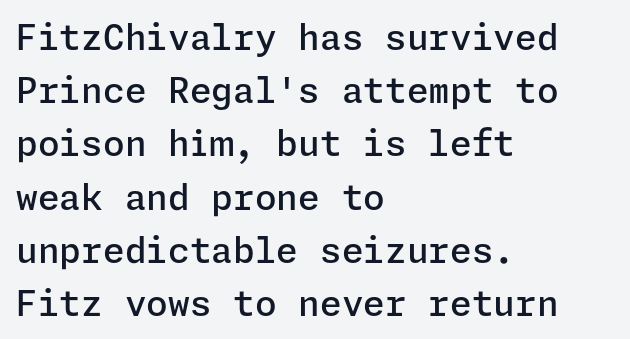
Letters rest on an invisible, unmarked baseline. The face used here is a sans, in the tradition of grotesques and geometrics. Bold? Not quite — semibold, heavier than regular but stopping short. A classic flush-left, rag-right setting is used for this passage. Whoever set this chose a conventional vertical rhythm. The gaps between neighbouring characters are ordinary and unremarkable.
